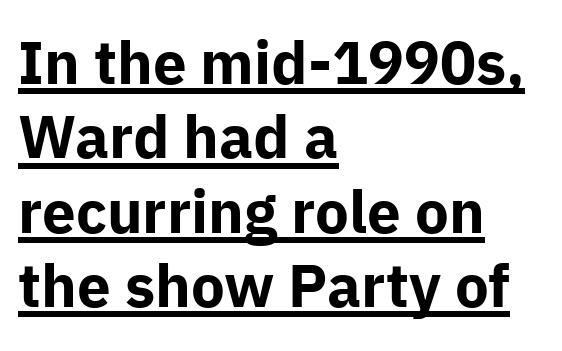
{"serif": "no", "italic": "no", "bold": "yes", "weight": "bold", "width": "normal", "stroke_contrast": "low", "x_height": "medium", "monospaced": "no", "underline": "yes", "align": "left", "line_spacing_ratio": 1.24, "letter_spacing": "normal", "letter_spacing_em": 0.0, "glyph_px": 60}
